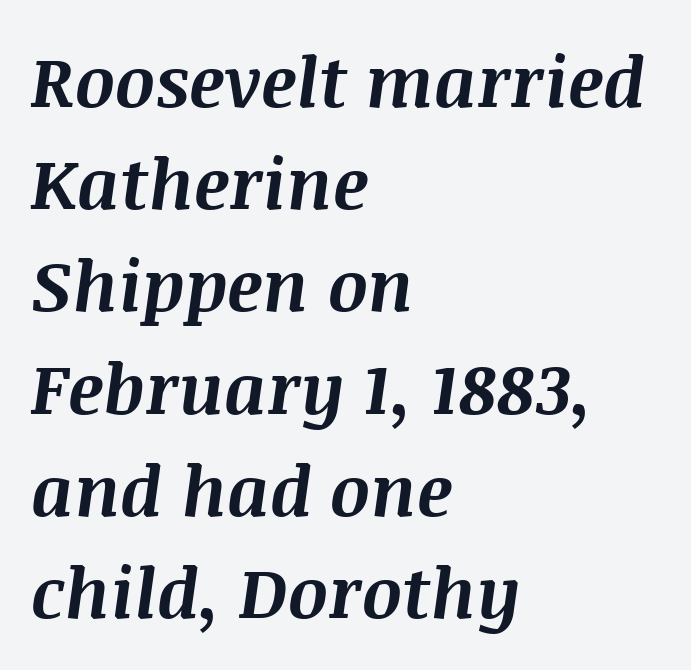
Q: Is the text bold? A: Yes.
Q: Is the text italic (slanted)? A: Yes, it leans right by about 8 degrees.
Q: Is the text underlined? A: No.
Q: How is the paragraph aligned? A: Left-aligned.
Q: Is the spacing between letters normal or unusually wide? A: Normal.
Q: Is the spacing between lines tight, normal or loose? A: Normal.
Q: Width (condensed, normal, or wide)? A: Normal.
Q: Stroke contrast? A: Medium.
Q: x-height? A: Large.
Q: Monospaced? A: No.
